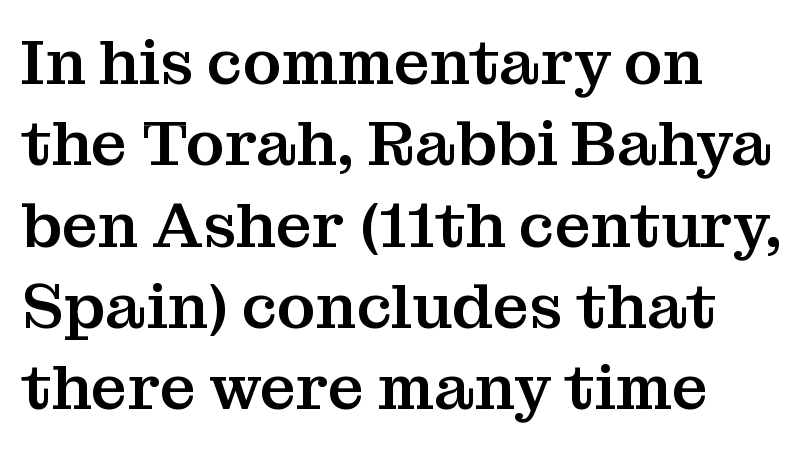
Q: Is the text italic (slanted)? A: No, it is upright.
Q: Is the typeface a serif or a sans-serif typeface? A: Serif.
Q: Is the text underlined? A: No.
Q: How is the paragraph aligned? A: Left-aligned.
Q: Is the spacing between letters normal or unusually wide? A: Normal.
Q: Is the spacing between lines tight, normal or loose? A: Normal.
Q: Width (condensed, normal, or wide)? A: Normal.
Q: Stroke contrast? A: Medium.
Q: x-height? A: Medium.
Q: Monospaced? A: No.
